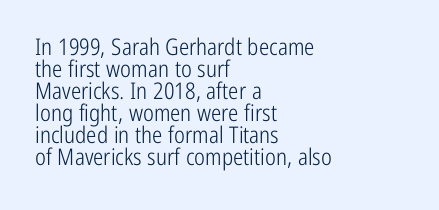
The image shows 23 px text type, upright; set left-aligned, tight line spacing (0.96x), normal letter spacing, not underlined.
